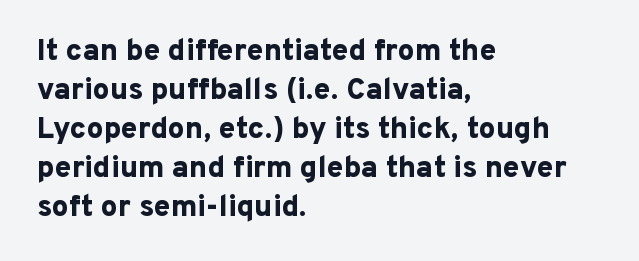
Heavy, bold letterforms. If you drew a ruler down the left edge, every line would touch it. Short note: letters normally spaced. Unlike italic type, these characters show no tilt at all. The letters advance in unequal steps, a hallmark of proportional type. The lines sit at an ordinary, default distance from one another.
